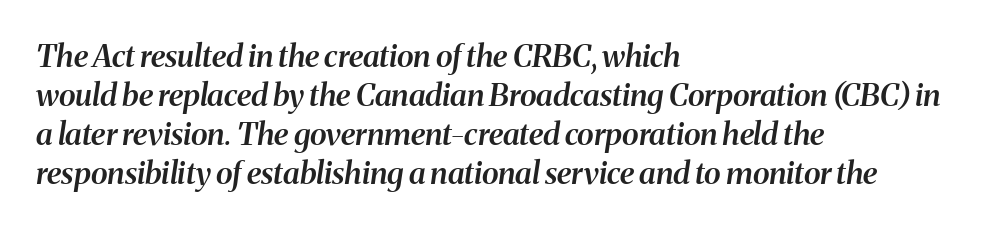
{"serif": "yes", "italic": "yes", "lean": "right", "slant_degrees": 8, "bold": "semi", "weight": "semibold", "width": "normal", "stroke_contrast": "medium", "x_height": "medium", "monospaced": "no", "underline": "no", "align": "left", "line_spacing": "normal", "line_spacing_ratio": 1.26, "letter_spacing": "normal", "letter_spacing_em": 0.0, "glyph_px": 31}
